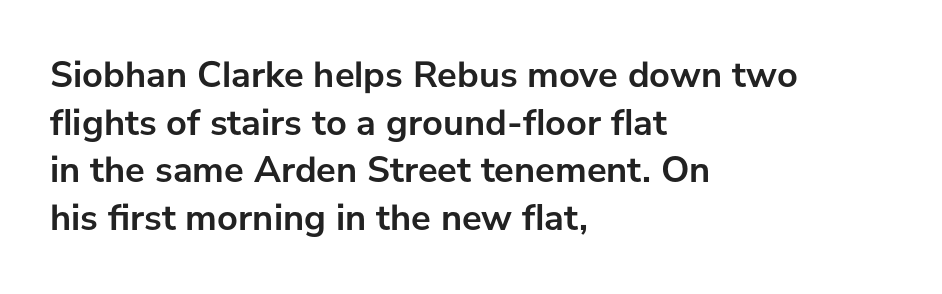
Q: Is the text bold? A: Yes.
Q: Is the text italic (slanted)? A: No, it is upright.
Q: Is the typeface a serif or a sans-serif typeface? A: Sans-serif.
Q: Is the text underlined? A: No.
Q: How is the paragraph aligned? A: Left-aligned.
Q: Is the spacing between letters normal or unusually wide? A: Normal.
Q: Is the spacing between lines tight, normal or loose? A: Normal.
Q: Width (condensed, normal, or wide)? A: Normal.
Q: Stroke contrast? A: Low.
Q: x-height? A: Medium.
Q: Monospaced? A: No.
